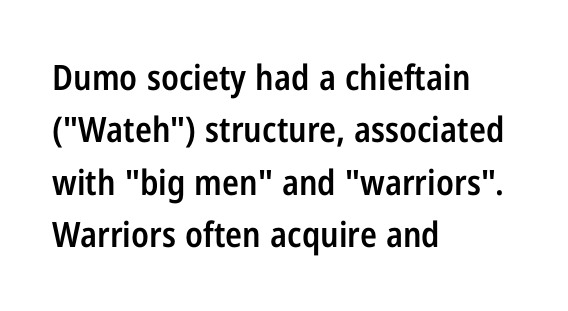
{"serif": "no", "italic": "no", "bold": "semi", "weight": "semibold", "width": "condensed", "stroke_contrast": "low", "x_height": "medium", "monospaced": "no", "underline": "no", "align": "left", "line_spacing": "normal", "line_spacing_ratio": 1.5, "letter_spacing": "normal", "letter_spacing_em": 0.0, "glyph_px": 35}
